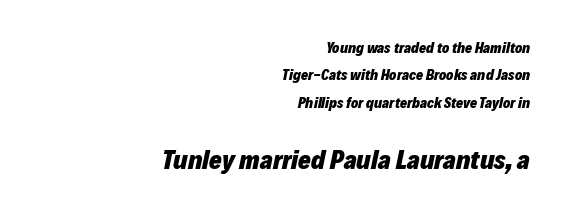
The rendering enlarges the type as you move from the upper chunk to the lower. Chunky letters — that's bold for sure. Nobody drew a line under any word here. One-word summary of the alignment: right. Slanted lettering throughout. Is the letter spacing exaggerated? No — it looks like the ordinary default.
